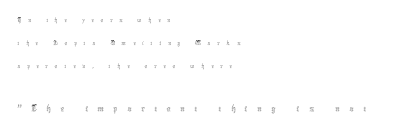
{"italic": "no", "bold": "no", "underline": "no", "align": "left", "line_spacing": "normal", "line_spacing_ratio": 1.66, "letter_spacing": "wide", "letter_spacing_em": 0.48, "larger_block": "second", "size_ratio": 1.43, "glyph_px": 20}
